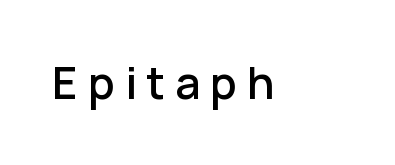
{"serif": "no", "italic": "no", "width": "normal", "stroke_contrast": "low", "x_height": "medium", "monospaced": "no", "underline": "no", "letter_spacing": "wide", "letter_spacing_em": 0.23, "glyph_px": 44}
